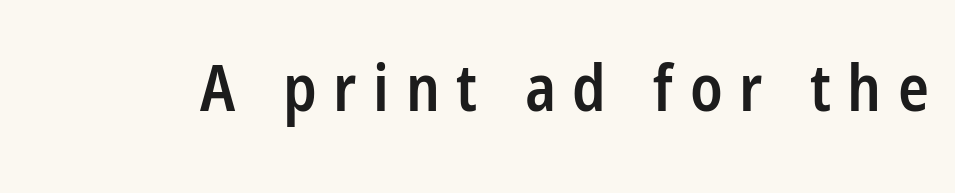
{"serif": "no", "italic": "no", "bold": "semi", "weight": "semibold", "width": "condensed", "stroke_contrast": "low", "x_height": "medium", "monospaced": "no", "underline": "no", "letter_spacing": "wide", "letter_spacing_em": 0.26, "glyph_px": 64}
